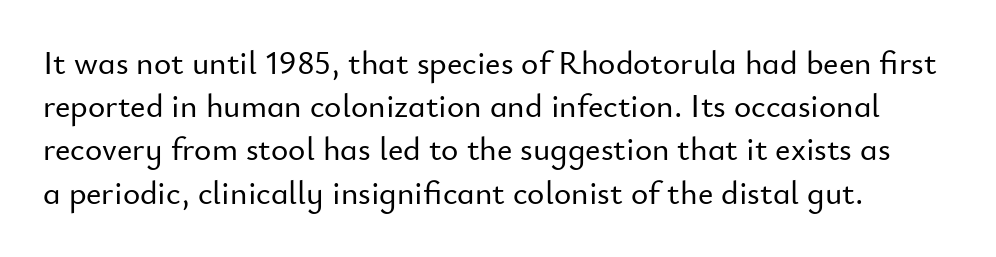
Q: Is the text italic (slanted)? A: No, it is upright.
Q: Is the typeface a serif or a sans-serif typeface? A: Sans-serif.
Q: Is the text underlined? A: No.
Q: Is the spacing between letters normal or unusually wide? A: Normal.
Q: Is the spacing between lines tight, normal or loose? A: Normal.
Q: Width (condensed, normal, or wide)? A: Normal.
Q: Stroke contrast? A: Low.
Q: x-height? A: Small.
Q: Monospaced? A: No.
